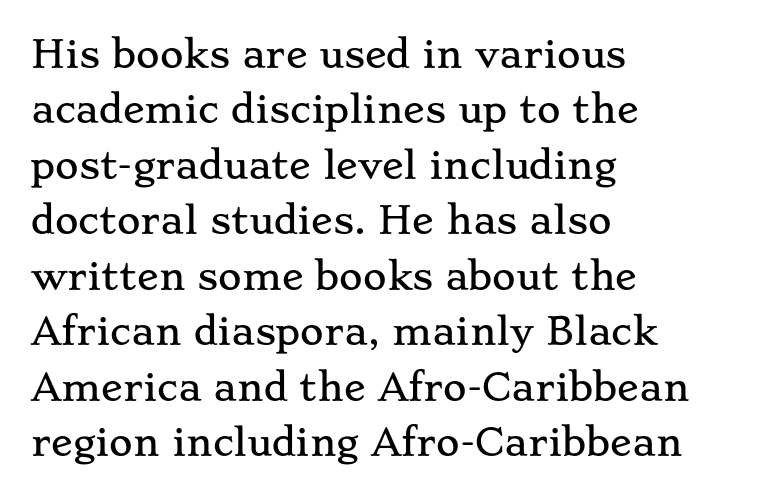
Does extra space separate the letters? No, they use regular spacing. Designer's note — italics off, roman on. Think of a printed novel: that variable character pitch is what you see here. The lines in this sample share a left origin and differ only in where they stop. Honestly, the row spacing looks completely unremarkable. Anything drawn beneath the words? Only blank space.
